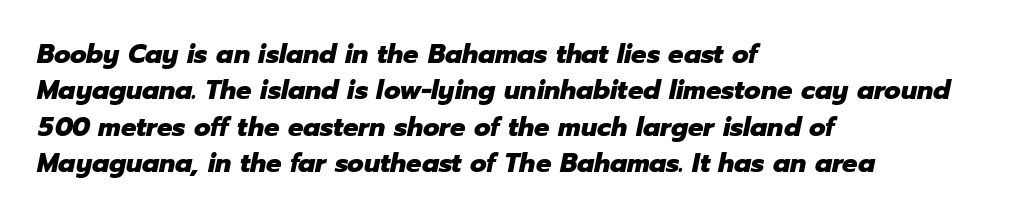
{"italic": "yes", "lean": "right", "slant_degrees": 12, "bold": "yes", "underline": "no", "align": "left", "line_spacing": "normal", "line_spacing_ratio": 1.35, "letter_spacing": "normal", "letter_spacing_em": 0.0, "glyph_px": 27}
